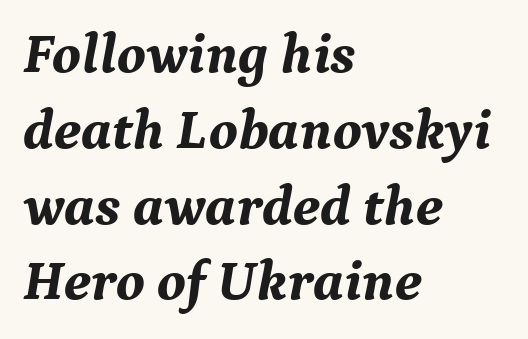
{"serif": "yes", "italic": "yes", "lean": "right", "slant_degrees": 9, "bold": "yes", "weight": "bold", "width": "normal", "stroke_contrast": "medium", "x_height": "medium", "monospaced": "no", "underline": "no", "align": "left", "line_spacing": "normal", "line_spacing_ratio": 1.33, "letter_spacing": "normal", "letter_spacing_em": 0.0, "glyph_px": 57}
